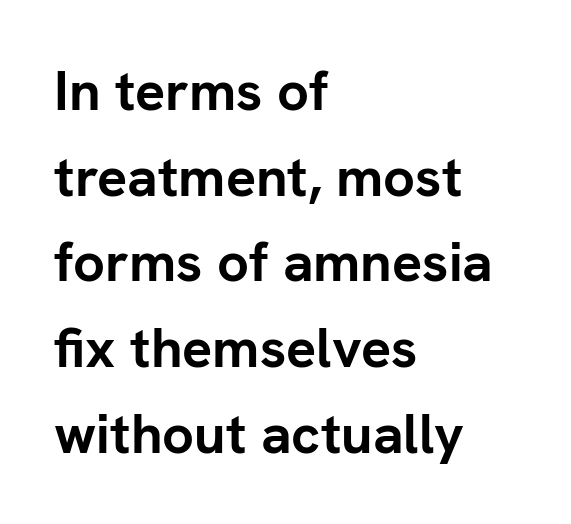
{"serif": "no", "italic": "no", "bold": "yes", "weight": "semibold", "width": "normal", "stroke_contrast": "low", "x_height": "medium", "monospaced": "no", "underline": "no", "align": "left", "line_spacing": "normal", "line_spacing_ratio": 1.53, "letter_spacing": "normal", "letter_spacing_em": 0.0, "glyph_px": 56}
